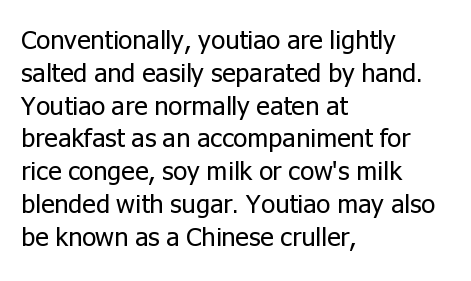
The image shows 26 px text type, upright; set left-aligned, normal line spacing (1.26x), normal letter spacing, not underlined.
